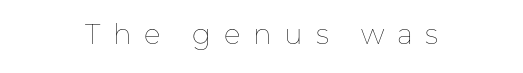
The letters advance in unequal steps, a hallmark of proportional type. A clean baseline with only descenders dipping below it. Every row of glyphs is offset so its center matches the block's center. The font's upright variant was chosen for this text. Is the type heavy? It reads as light-to-regular instead.
